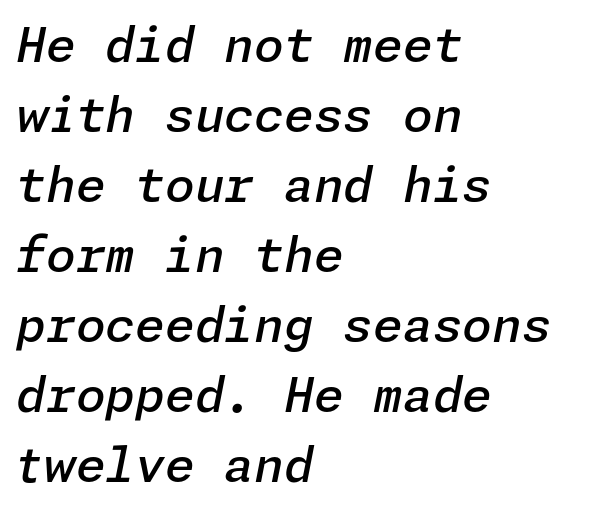
If you drew a line through each stem, it would be angled. Anything drawn beneath the words? Only blank space. This rendering leaves character spacing at its baseline value. In terms of leading, this rendering sits right in the middle. Notice how the passage keeps a crisp vertical edge on the left only.
